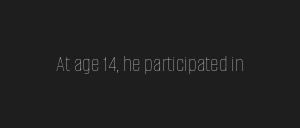
Q: Is the text bold? A: No.
Q: Is the text italic (slanted)? A: No, it is upright.
Q: Is the text underlined? A: No.
Q: Is the spacing between letters normal or unusually wide? A: Normal.
